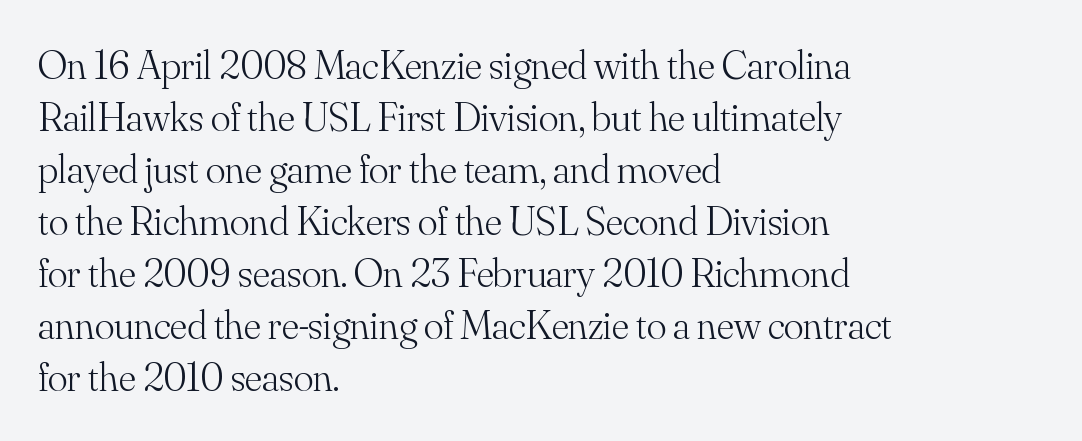
The image shows 41 px light serif type, upright; set left-aligned, normal line spacing (1.27x), normal letter spacing, not underlined; medium stroke contrast and a small x-height.
